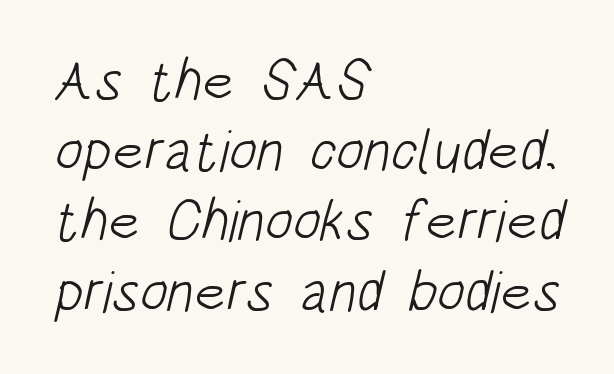
The image shows 58 px light, condensed sans-serif type; set left-aligned, line spacing 1.21x, normal letter spacing, not underlined; low stroke contrast and a large x-height.
